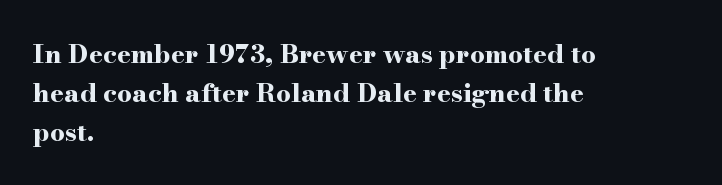
The image shows 26 px bold type, upright; set left-aligned, normal line spacing (1.5x), normal letter spacing, not underlined.
